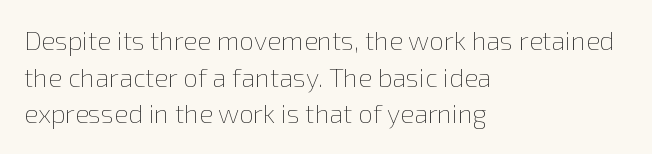
{"italic": "no", "bold": "no", "underline": "no", "align": "left", "line_spacing": "normal", "line_spacing_ratio": 1.41, "letter_spacing": "normal", "letter_spacing_em": 0.0, "glyph_px": 26}
